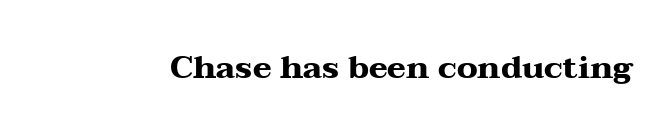
The image shows 32 px heavy, wide serif type, upright; set normal letter spacing, not underlined; medium stroke contrast and a medium x-height.
